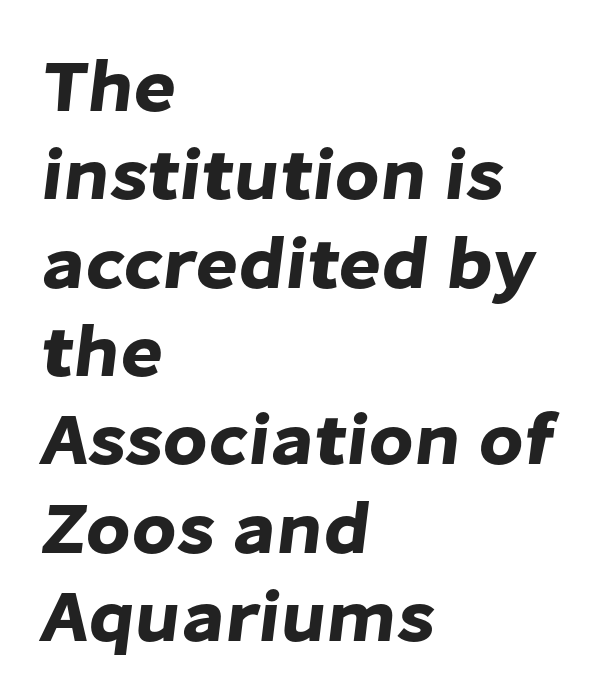
Note the varied advance widths — an 'i' is clearly narrower than an 'm'. Classification — sans serif. The rag falls on the right side of this text block. The strip under each line holds only bare page.
